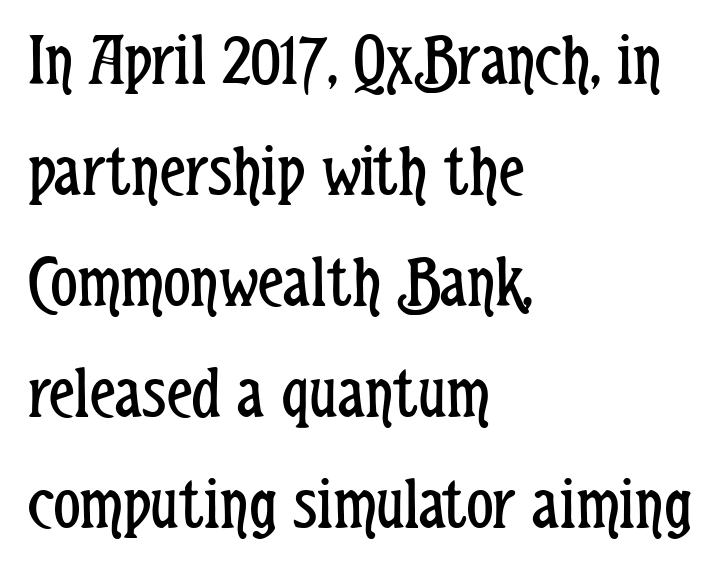
Q: Is the text bold? A: No.
Q: Is the text italic (slanted)? A: No, it is upright.
Q: Is the typeface a serif or a sans-serif typeface? A: Sans-serif.
Q: Is the text underlined? A: No.
Q: How is the paragraph aligned? A: Left-aligned.
Q: Is the spacing between letters normal or unusually wide? A: Normal.
Q: Is the spacing between lines tight, normal or loose? A: Normal.
Q: Width (condensed, normal, or wide)? A: Condensed.
Q: Stroke contrast? A: Low.
Q: x-height? A: Medium.
Q: Monospaced? A: No.
